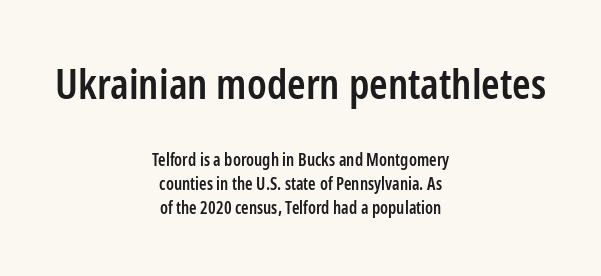
Q: Is the text bold? A: Semi-bold.
Q: Is the text italic (slanted)? A: No, it is upright.
Q: Is the typeface a serif or a sans-serif typeface? A: Sans-serif.
Q: Is the text underlined? A: No.
Q: How is the paragraph aligned? A: Centered.
Q: Is the spacing between letters normal or unusually wide? A: Normal.
Q: Is the spacing between lines tight, normal or loose? A: Normal.
Q: Which block of text is set in a larger size, the first (top) or the second (bottom)? A: The first (top) one.
Q: Width (condensed, normal, or wide)? A: Condensed.
Q: Stroke contrast? A: Low.
Q: x-height? A: Medium.
Q: Monospaced? A: No.
